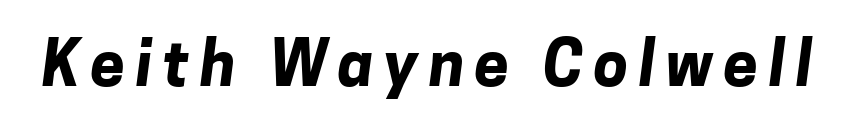
Each letter keeps its own natural width here, so spacing adapts to shape. These words are printed bold, with thick strokes throughout. Descenders hang freely into open space. Observe the absence of serifs on each vertical stroke in this sample.
